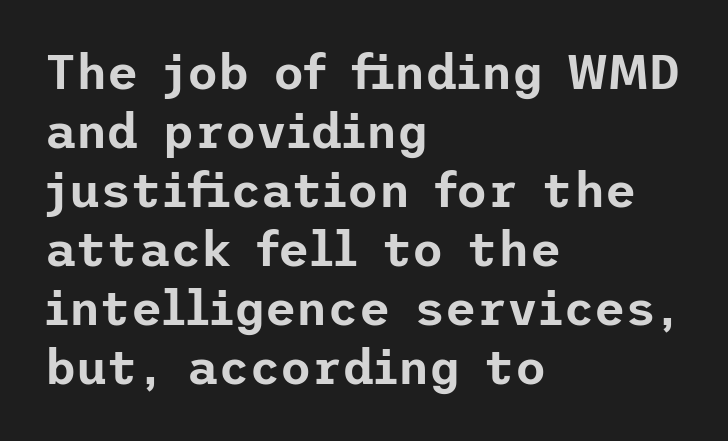
The image shows 48 px sans-serif type, upright; set left-aligned, line spacing 1.23x, normal letter spacing, not underlined; low stroke contrast and a medium x-height.
